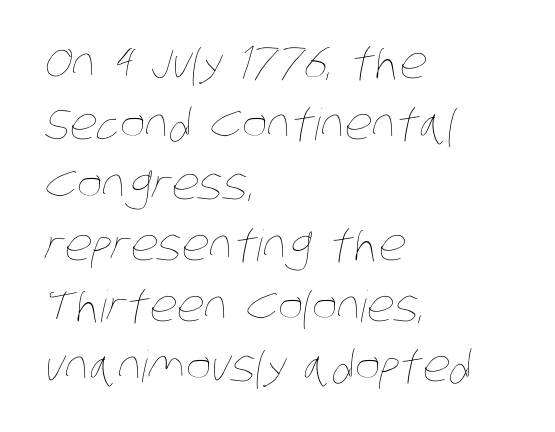
Only glyphs here, with clear space below each row. Every row of glyphs begins at an identical x-position on the left. A typesetter would call this proportional, since set widths differ per character. Summary of vertical rhythm: regular, with standard interline spacing. Weight: not bold — regular or lighter. You could call the tracking neutral — neither tight nor loose.
